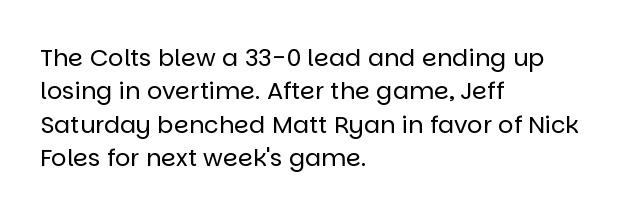
The letterforms sit at book weight or below. Posture: straight, roman, zero tilt. Tracking value appears to be zero — textbook default spacing. The passage shown stacks its lines at a standard gap. Is the block centered? No — it sits flush against the left margin. The foot of each line stays bare and open.
